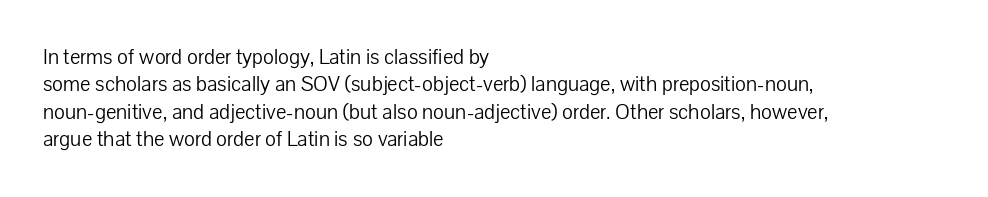
The image shows 22 px text type, upright; set left-aligned, line spacing 1.24x, normal letter spacing, not underlined.
